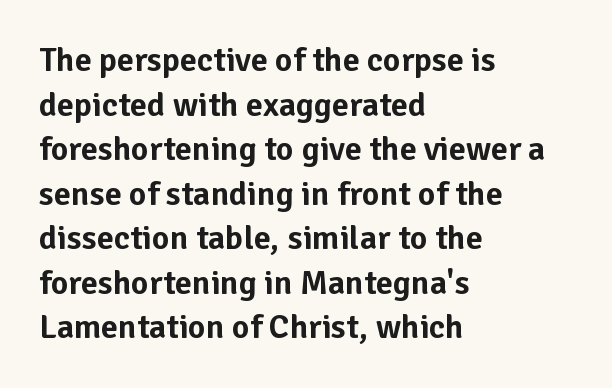
The image shows 34 px sans-serif type, upright; set left-aligned, normal line spacing (1.31x), normal letter spacing, not underlined; low stroke contrast and a medium x-height.
